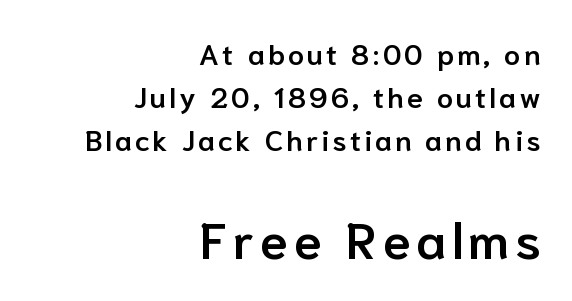
Q: Is the text bold? A: Semi-bold.
Q: Is the text italic (slanted)? A: No, it is upright.
Q: Is the typeface a serif or a sans-serif typeface? A: Sans-serif.
Q: Is the text underlined? A: No.
Q: How is the paragraph aligned? A: Right-aligned.
Q: Is the spacing between lines tight, normal or loose? A: Normal.
Q: Which block of text is set in a larger size, the first (top) or the second (bottom)? A: The second (bottom) one.
Q: Width (condensed, normal, or wide)? A: Normal.
Q: Stroke contrast? A: Low.
Q: x-height? A: Medium.
Q: Monospaced? A: No.
